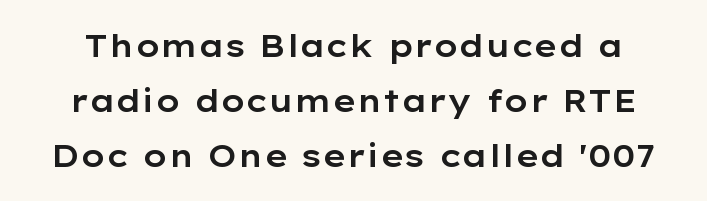
Q: Is the text italic (slanted)? A: No, it is upright.
Q: Is the typeface a serif or a sans-serif typeface? A: Sans-serif.
Q: Is the text underlined? A: No.
Q: Is the spacing between letters normal or unusually wide? A: Normal.
Q: Width (condensed, normal, or wide)? A: Wide.
Q: Stroke contrast? A: Low.
Q: x-height? A: Medium.
Q: Monospaced? A: No.
